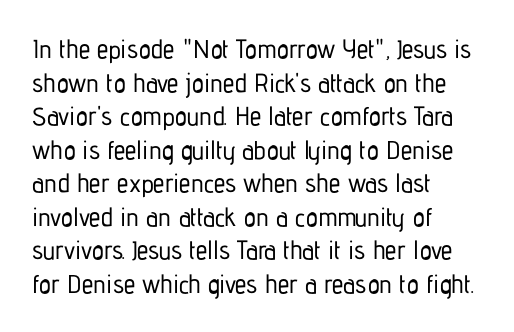
The image shows 26 px text type, upright; set left-aligned, normal line spacing (1.29x), normal letter spacing, not underlined.
